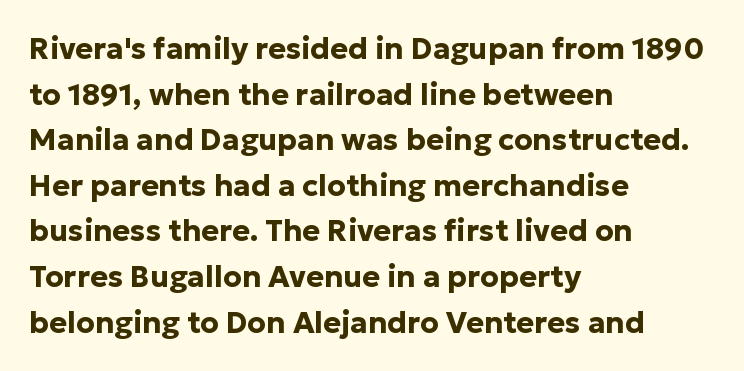
Each word holds together tightly as a unit, with standard inter-letter gaps. If you measured baseline to baseline, you'd find a middling distance. Visually the block forms a straight wall on the left and a jagged coastline on the right. Caption: bold face, heavy strokes. Do the characters align in a grid? No, the font is proportional.
